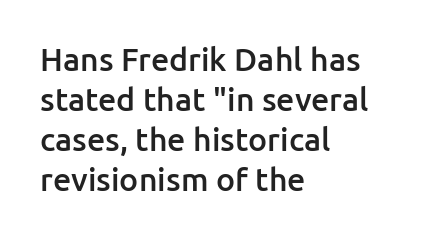
{"serif": "no", "italic": "no", "bold": "semi", "weight": "semibold", "width": "normal", "stroke_contrast": "low", "x_height": "medium", "monospaced": "no", "underline": "no", "align": "left", "line_spacing": "normal", "line_spacing_ratio": 1.25, "letter_spacing": "normal", "letter_spacing_em": 0.0, "glyph_px": 32}
